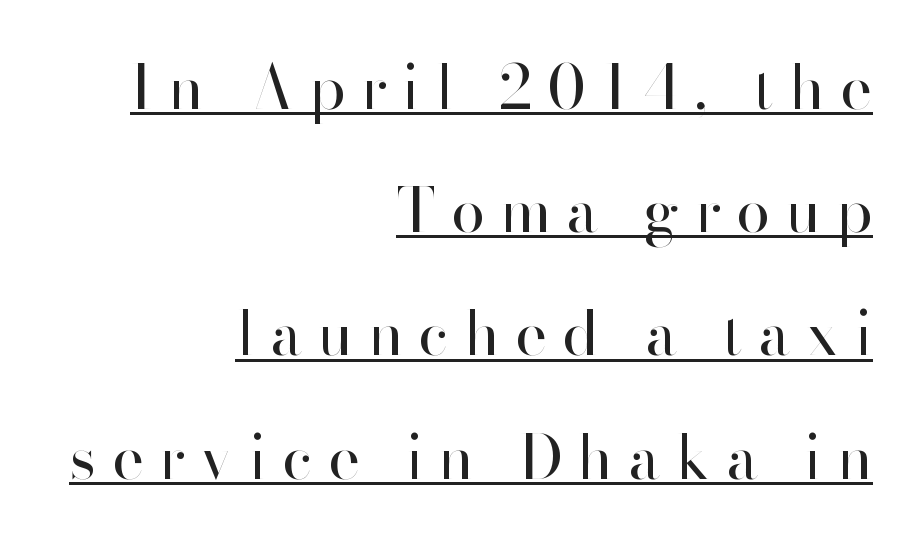
{"serif": "no", "italic": "no", "bold": "no", "weight": "regular", "width": "normal", "stroke_contrast": "high", "x_height": "small", "monospaced": "no", "underline": "yes", "align": "right", "line_spacing": "loose", "line_spacing_ratio": 2.02, "letter_spacing": "wide", "letter_spacing_em": 0.25, "glyph_px": 61}
